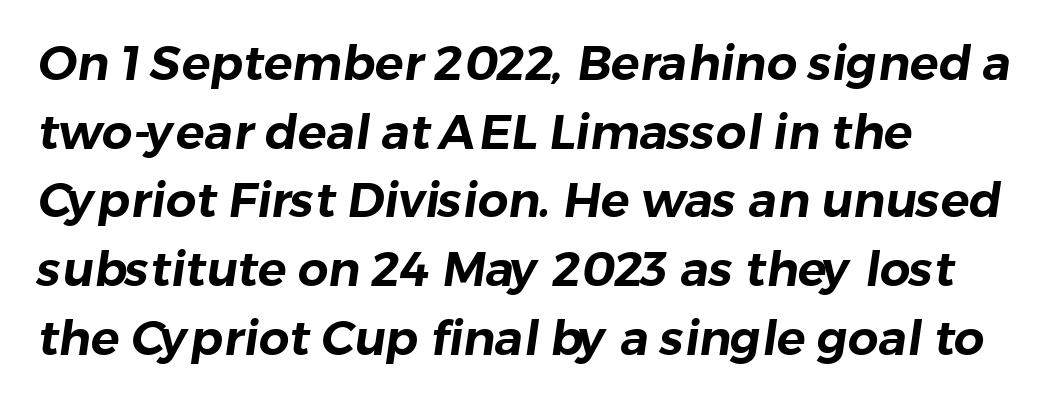
The image shows 48 px sans-serif type; set left-aligned, normal line spacing (1.43x), normal letter spacing, not underlined; low stroke contrast and a medium x-height.
